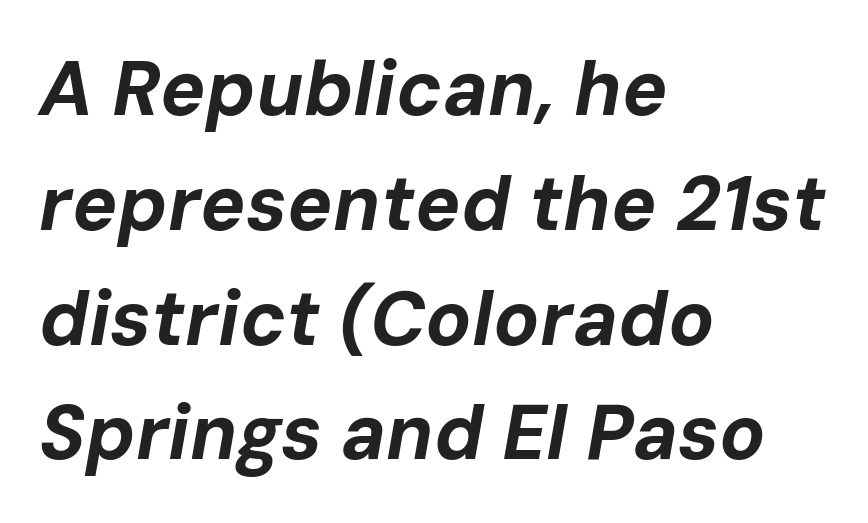
{"italic": "yes", "lean": "right", "slant_degrees": 10, "bold": "yes", "weight": "bold", "width": "normal", "stroke_contrast": "low", "x_height": "medium", "monospaced": "no", "underline": "no", "align": "left", "line_spacing": "normal", "line_spacing_ratio": 1.51, "letter_spacing": "normal", "letter_spacing_em": 0.0, "glyph_px": 76}
